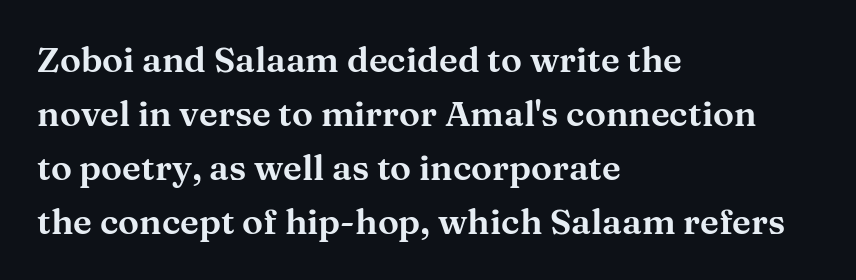
{"serif": "yes", "italic": "no", "width": "wide", "stroke_contrast": "medium", "x_height": "medium", "monospaced": "no", "underline": "no", "align": "left", "line_spacing": "normal", "line_spacing_ratio": 1.54, "letter_spacing": "normal", "letter_spacing_em": 0.0, "glyph_px": 35}
